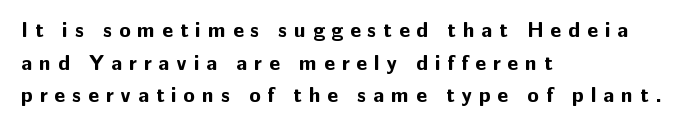
The typesetter chose a ragged-right arrangement here. The gaps between neighbouring characters are conspicuously large. Notice how thick the strokes are: this is what a full bold looks like. Nobody drew a line under any word here. This block has exactly the height ordinary leading produces. A typesetter would mark this as roman, not italic.
